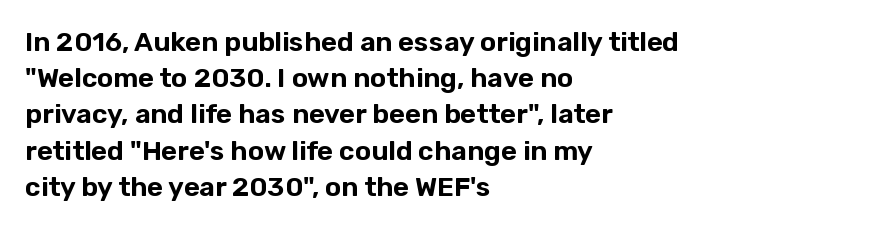
The image shows 27 px text type, upright; set left-aligned, normal line spacing (1.34x), normal letter spacing, not underlined.
